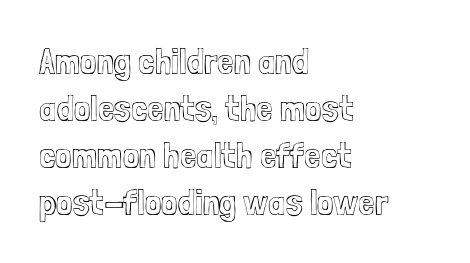
The image shows 37 px condensed type, upright; set left-aligned, normal line spacing (1.27x), normal letter spacing, not underlined; a medium x-height.
